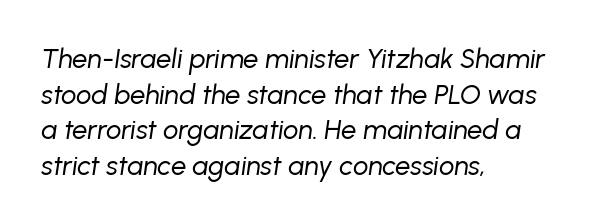
{"italic": "yes", "lean": "right", "slant_degrees": 8, "bold": "no", "underline": "no", "align": "left", "line_spacing": "normal", "line_spacing_ratio": 1.32, "letter_spacing": "normal", "letter_spacing_em": 0.0, "glyph_px": 27}
